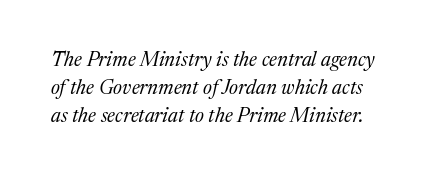
Q: Is the text bold? A: No.
Q: Is the text italic (slanted)? A: Yes, it leans right by about 17 degrees.
Q: Is the text underlined? A: No.
Q: Is the spacing between letters normal or unusually wide? A: Normal.
Q: Is the spacing between lines tight, normal or loose? A: Normal.
